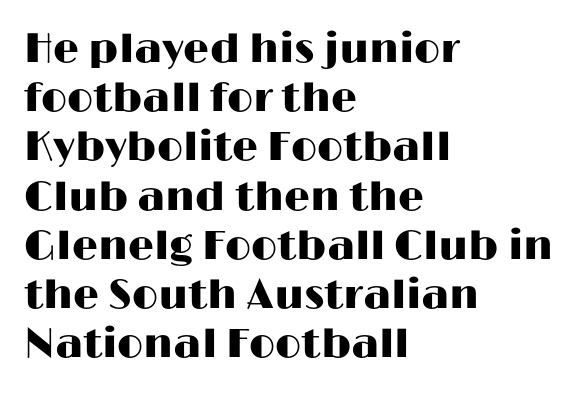
Q: Is the text italic (slanted)? A: No, it is upright.
Q: Is the typeface a serif or a sans-serif typeface? A: Sans-serif.
Q: Is the text underlined? A: No.
Q: How is the paragraph aligned? A: Left-aligned.
Q: Is the spacing between letters normal or unusually wide? A: Normal.
Q: Width (condensed, normal, or wide)? A: Wide.
Q: Stroke contrast? A: High.
Q: x-height? A: Medium.
Q: Monospaced? A: No.
